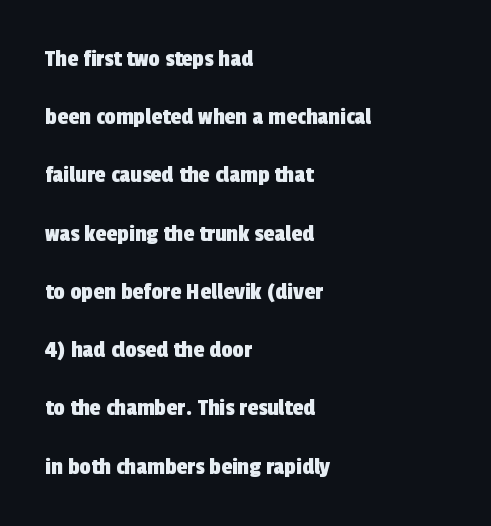
The image shows 25 px text type; set left-aligned, loose line spacing (2.33x), normal letter spacing, not underlined.
